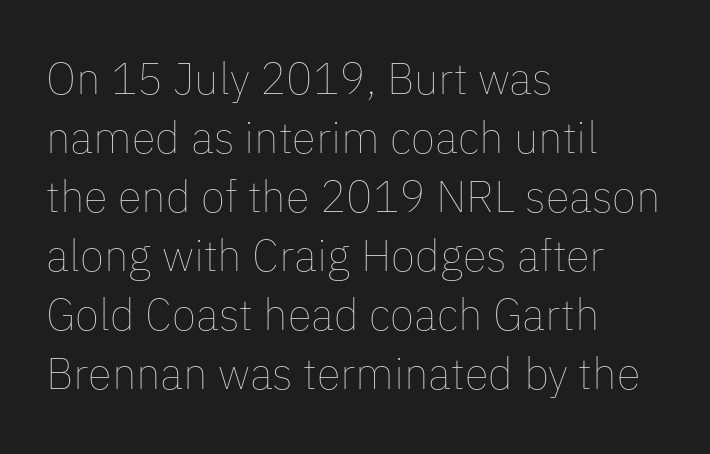
Upright lettering throughout. The rendering uses a moderate line-height, typical for paragraphs. Notice how the passage keeps a crisp vertical edge on the left only. This sample has the flowing, uneven cadence of proportional lettering. Inter-character spacing is left at the font's built-in metrics.
